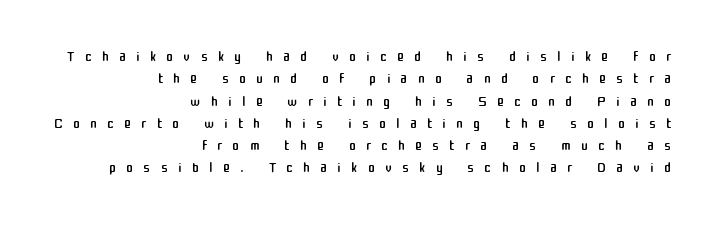
The specimen reads as upright at a glance. The tracking reads as deliberately expanded to a designer's eye. Stroke thickness stays within the range of a standard reading face or lighter. Right-aligned paragraph, ragged on the left.
